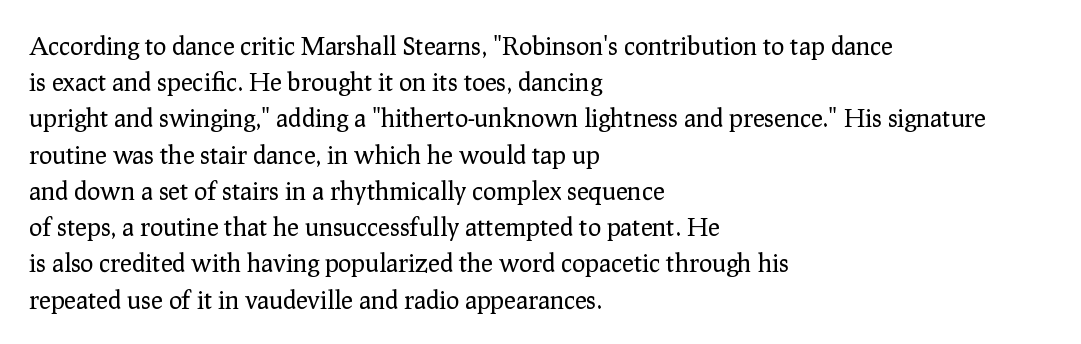
The image shows 25 px text type, upright; set left-aligned, normal line spacing (1.45x), normal letter spacing, not underlined.
